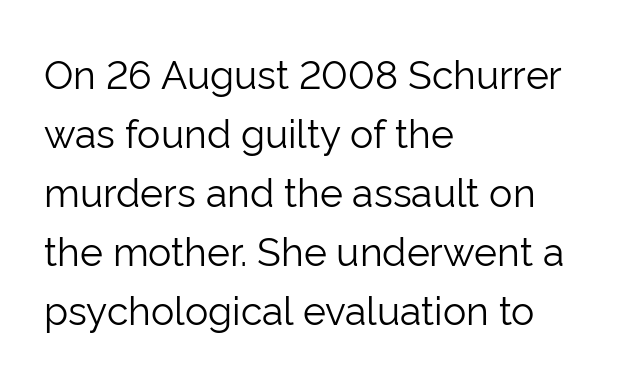
Q: Is the text bold? A: No.
Q: Is the text italic (slanted)? A: No, it is upright.
Q: Is the typeface a serif or a sans-serif typeface? A: Sans-serif.
Q: Is the text underlined? A: No.
Q: How is the paragraph aligned? A: Left-aligned.
Q: Is the spacing between letters normal or unusually wide? A: Normal.
Q: Is the spacing between lines tight, normal or loose? A: Normal.
Q: Width (condensed, normal, or wide)? A: Normal.
Q: Stroke contrast? A: Low.
Q: x-height? A: Medium.
Q: Monospaced? A: No.
